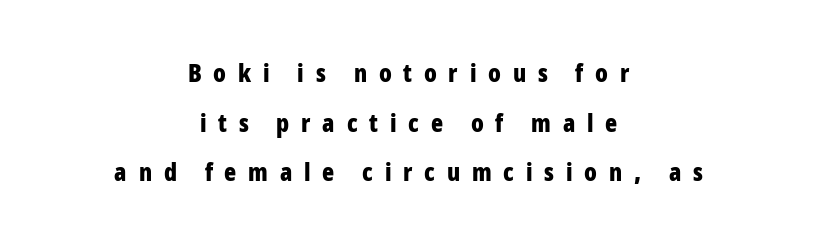
{"italic": "no", "bold": "yes", "underline": "no", "align": "center", "line_spacing": "loose", "line_spacing_ratio": 1.99, "letter_spacing": "wide", "letter_spacing_em": 0.47, "glyph_px": 25}
